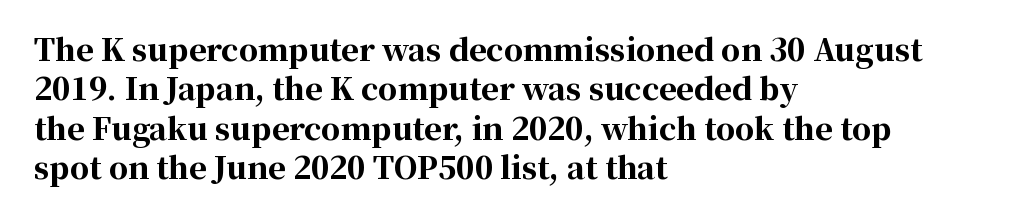
{"serif": "yes", "italic": "no", "bold": "yes", "weight": "bold", "width": "normal", "stroke_contrast": "high", "x_height": "medium", "monospaced": "no", "underline": "no", "align": "left", "line_spacing": "normal", "line_spacing_ratio": 1.31, "letter_spacing": "normal", "letter_spacing_em": 0.0, "glyph_px": 30}
